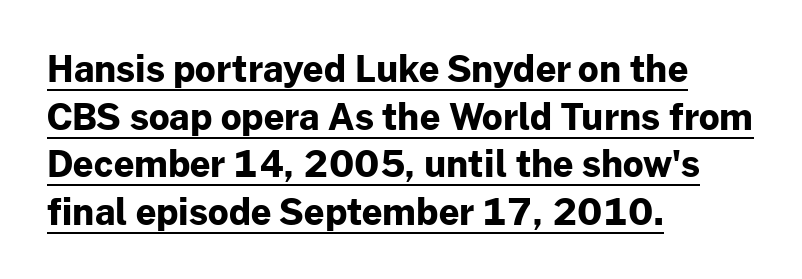
Quick note: not italic, upright. This sample has the flowing, uneven cadence of proportional lettering. This is sans-serif lettering, the kind often seen on screens and signage. A full-strength bold gives these letters their thick strokes.
